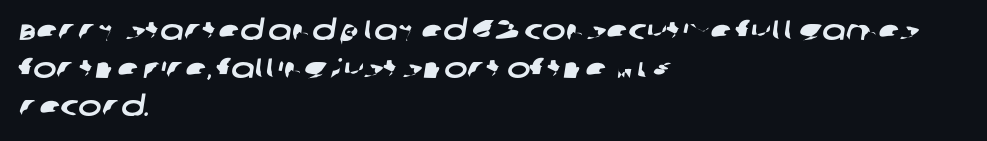
The image shows 28 px wide sans-serif type; set left-aligned, normal line spacing (1.35x), normal letter spacing, not underlined; low stroke contrast and a large x-height.
